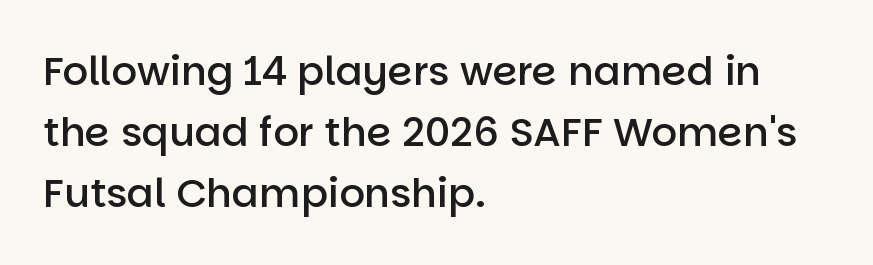
The image shows 40 px semibold sans-serif type, upright; set left-aligned, normal line spacing (1.53x), normal letter spacing, not underlined; low stroke contrast and a large x-height.
